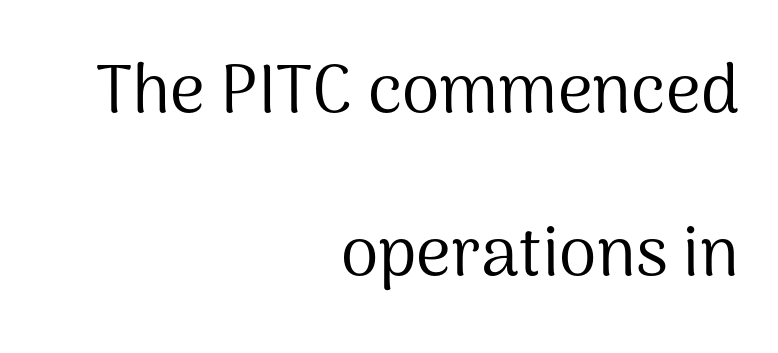
{"serif": "no", "italic": "no", "bold": "no", "weight": "regular", "width": "normal", "stroke_contrast": "medium", "x_height": "medium", "monospaced": "no", "underline": "no", "align": "right", "line_spacing": "loose", "line_spacing_ratio": 2.39, "letter_spacing": "normal", "letter_spacing_em": 0.0, "glyph_px": 68}
